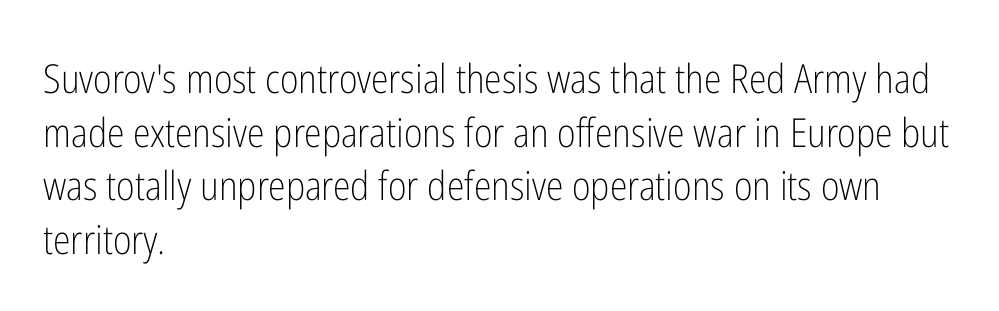
Q: Is the text bold? A: No.
Q: Is the text italic (slanted)? A: No, it is upright.
Q: Is the typeface a serif or a sans-serif typeface? A: Sans-serif.
Q: Is the text underlined? A: No.
Q: How is the paragraph aligned? A: Left-aligned.
Q: Is the spacing between letters normal or unusually wide? A: Normal.
Q: Is the spacing between lines tight, normal or loose? A: Normal.
Q: Width (condensed, normal, or wide)? A: Condensed.
Q: Stroke contrast? A: Low.
Q: x-height? A: Medium.
Q: Monospaced? A: No.
